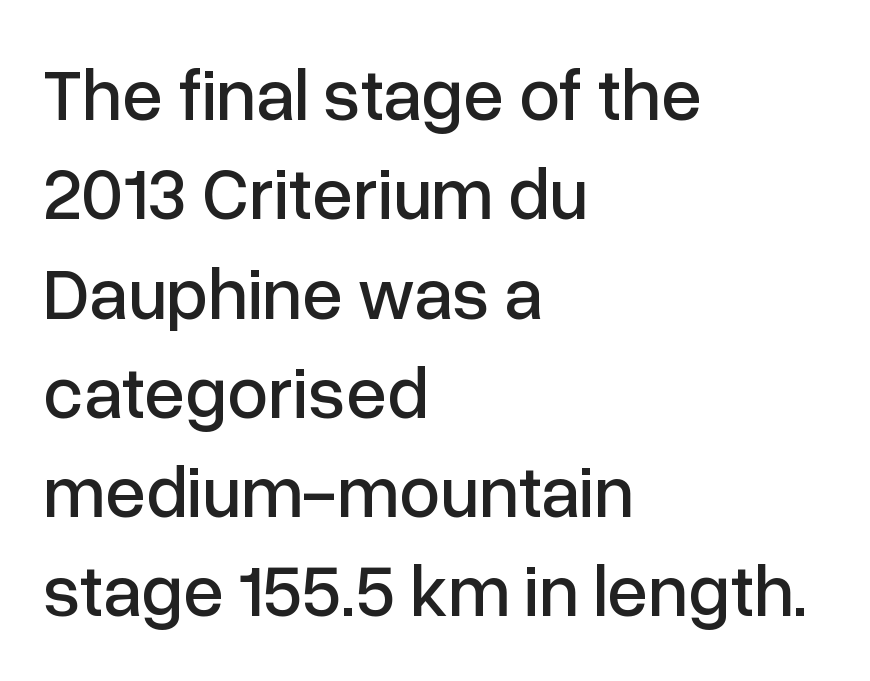
{"serif": "no", "italic": "no", "width": "normal", "stroke_contrast": "low", "x_height": "medium", "monospaced": "no", "underline": "no", "align": "left", "line_spacing": "normal", "line_spacing_ratio": 1.36, "letter_spacing": "normal", "letter_spacing_em": 0.0, "glyph_px": 73}
